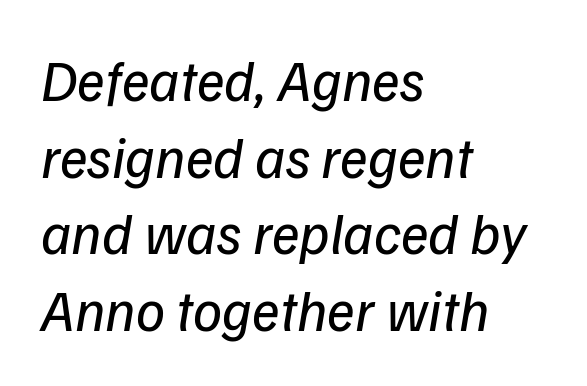
The image shows 58 px regular-weight sans-serif type; set left-aligned, normal line spacing (1.32x), normal letter spacing, not underlined; low stroke contrast and a medium x-height.
